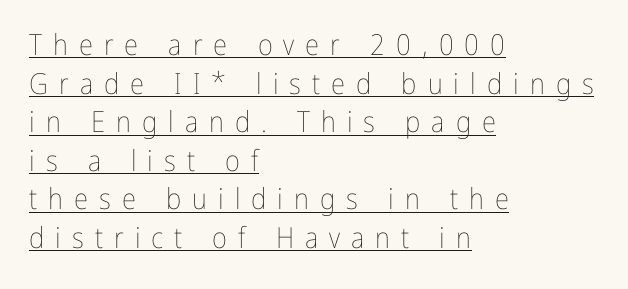
{"italic": "no", "bold": "no", "weight": "thin", "width": "condensed", "stroke_contrast": "low", "x_height": "medium", "monospaced": "no", "underline": "yes", "align": "left", "line_spacing": "normal", "line_spacing_ratio": 1.33, "letter_spacing": "wide", "letter_spacing_em": 0.38, "glyph_px": 29}
